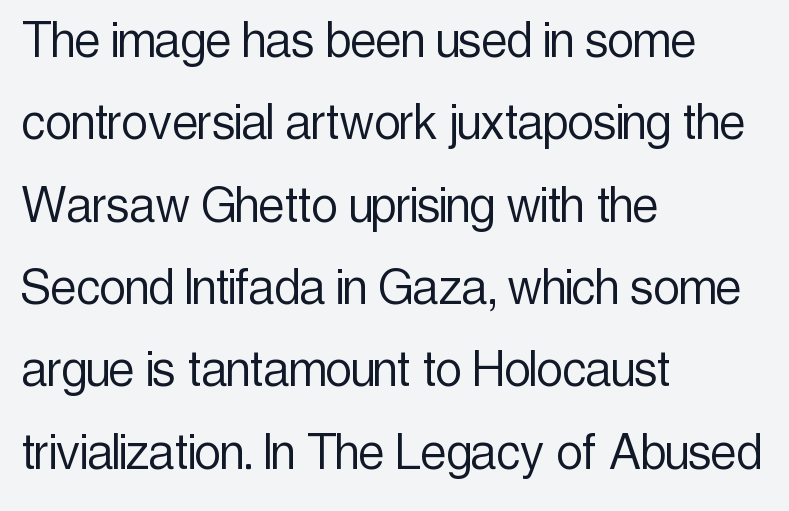
{"serif": "no", "italic": "no", "bold": "no", "weight": "light", "width": "condensed", "x_height": "medium", "monospaced": "no", "underline": "no", "align": "left", "line_spacing": "normal", "line_spacing_ratio": 1.42, "letter_spacing": "normal", "letter_spacing_em": 0.0, "glyph_px": 58}
